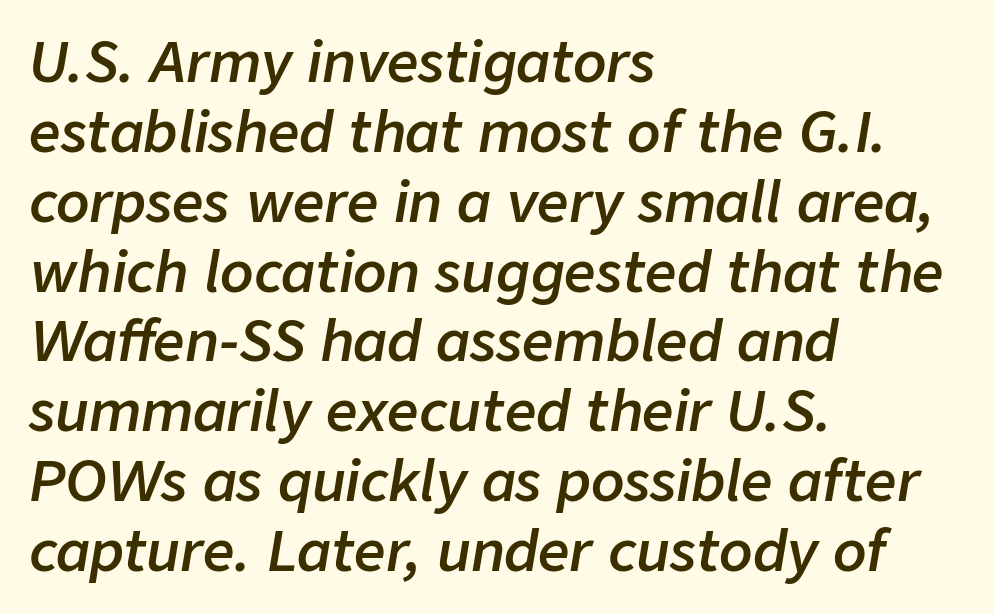
Q: Is the text bold? A: Semi-bold.
Q: Is the text italic (slanted)? A: Yes, it leans right by about 9 degrees.
Q: Is the text underlined? A: No.
Q: How is the paragraph aligned? A: Left-aligned.
Q: Is the spacing between letters normal or unusually wide? A: Normal.
Q: Is the spacing between lines tight, normal or loose? A: Normal.
Q: Width (condensed, normal, or wide)? A: Normal.
Q: Stroke contrast? A: Low.
Q: x-height? A: Medium.
Q: Monospaced? A: No.
